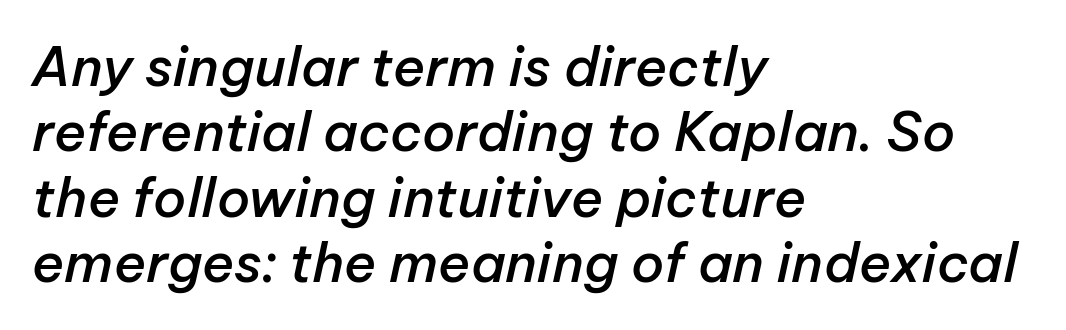
The font's italic variant was chosen for this text. Is this a fixed-width face? No — the glyphs have proportional, varying widths. No extra tracking has been applied to these lines. In CSS terms this would be text-align: left. Notice the strokes are somewhat thickened but not fully heavy: this is a semibold.
